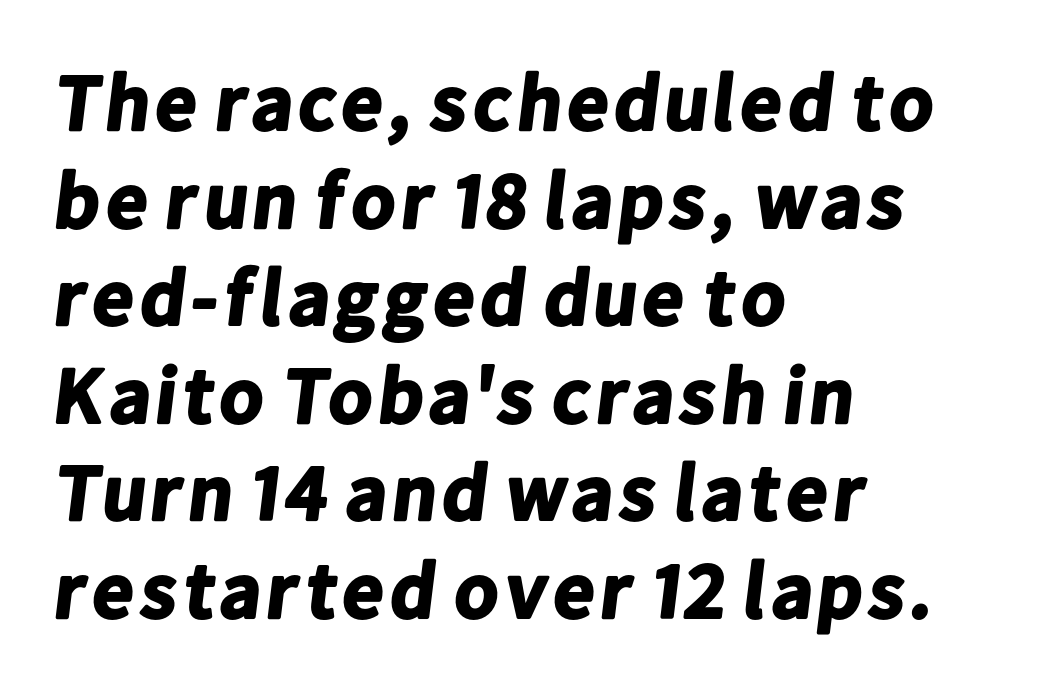
Compared with a centered layout, this one pins lines to the left instead. Nothing unusual about the tracking: characters are spaced as the font intends. The typesetting leans heavy: a genuine bold. Each letter keeps its own natural width here, so spacing adapts to shape. Just letters on the line, the space beneath them empty. Type style note: lacks serifs.
